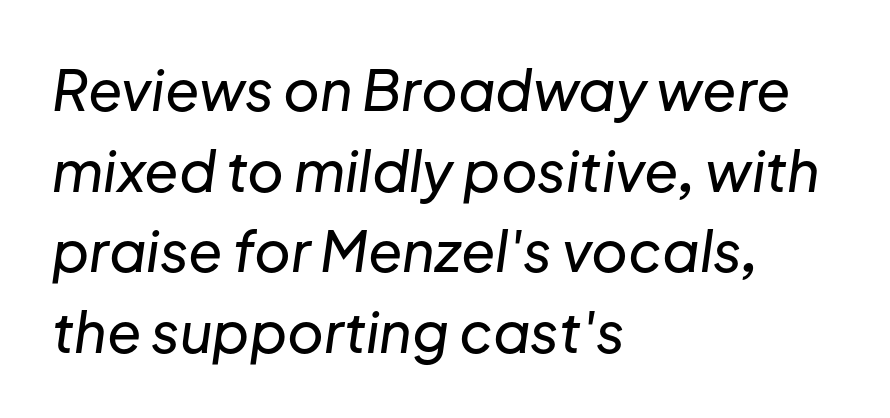
The rendering uses natural spacing where letterforms have individual widths. Just letters on the line, the space beneath them empty. The passage shown leans; its letterforms are oblique. In terms of letterspacing, this is plain default setting. If you drew a ruler down the left edge, every line would touch it. Evenly set lines give the paragraph a standard silhouette.
